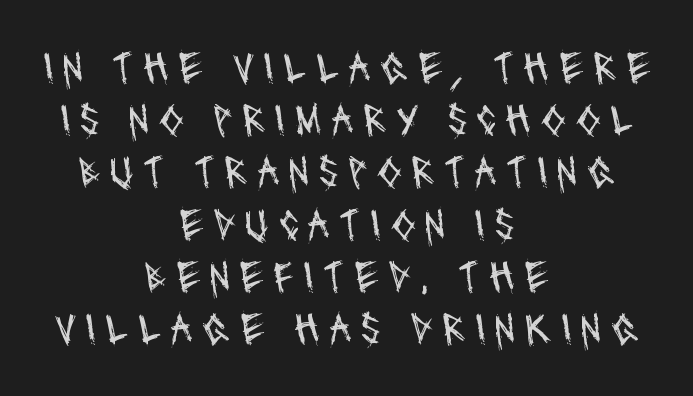
{"serif": "no", "bold": "no", "weight": "regular", "width": "condensed", "stroke_contrast": "medium", "x_height": "large", "monospaced": "no", "underline": "no", "align": "center", "line_spacing_ratio": 1.16, "letter_spacing": "wide", "letter_spacing_em": 0.2, "glyph_px": 45}
